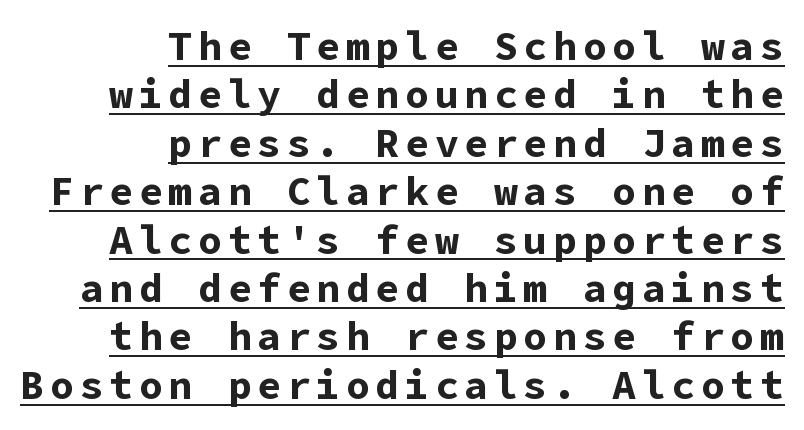
Q: Is the text bold? A: Yes.
Q: Is the text italic (slanted)? A: No, it is upright.
Q: Is the typeface a serif or a sans-serif typeface? A: Sans-serif.
Q: Is the text underlined? A: Yes.
Q: How is the paragraph aligned? A: Right-aligned.
Q: Width (condensed, normal, or wide)? A: Normal.
Q: Stroke contrast? A: Low.
Q: x-height? A: Medium.
